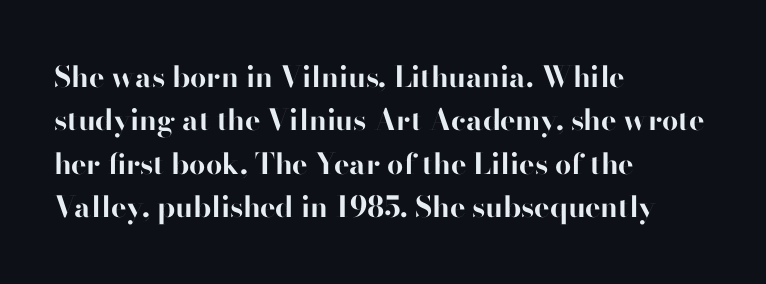
Visually the block forms a straight wall on the left and a jagged coastline on the right. Are there feet on the stems? There aren't — it's a sans. Just letters on the line, the space beneath them empty. Normally led — the rows are evenly, conventionally spaced.
